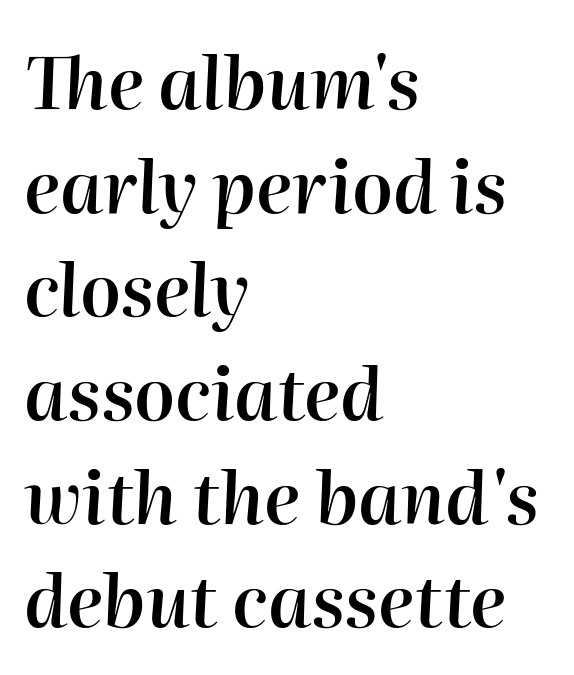
Q: Is the text bold? A: Semi-bold.
Q: Is the text italic (slanted)? A: Yes, it leans right by about 2 degrees.
Q: Is the text underlined? A: No.
Q: How is the paragraph aligned? A: Left-aligned.
Q: Is the spacing between letters normal or unusually wide? A: Normal.
Q: Is the spacing between lines tight, normal or loose? A: Normal.
Q: Width (condensed, normal, or wide)? A: Normal.
Q: Stroke contrast? A: High.
Q: x-height? A: Medium.
Q: Monospaced? A: No.
